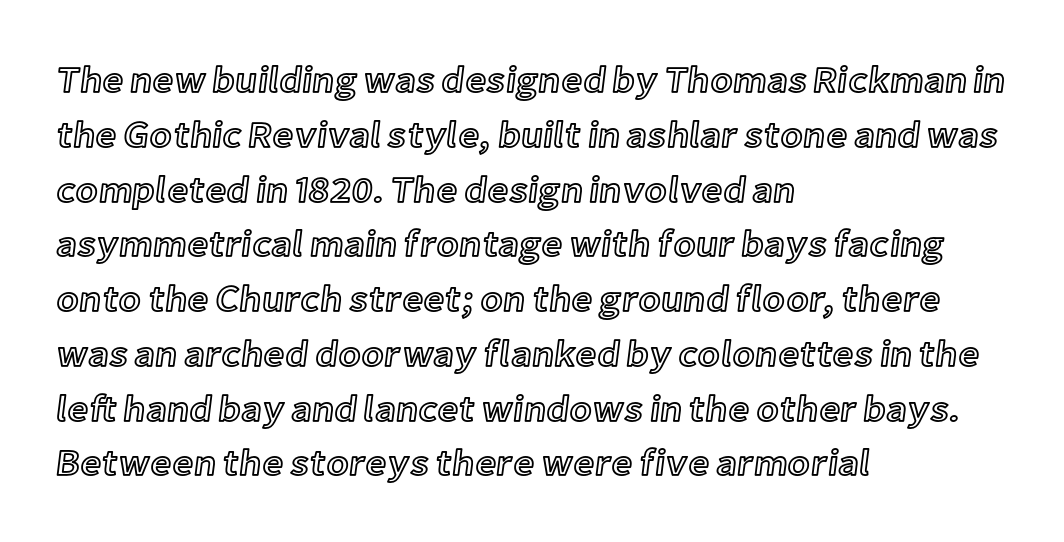
Q: Is the text italic (slanted)? A: Yes.
Q: Is the text underlined? A: No.
Q: How is the paragraph aligned? A: Left-aligned.
Q: Is the spacing between letters normal or unusually wide? A: Normal.
Q: Is the spacing between lines tight, normal or loose? A: Normal.
Q: Width (condensed, normal, or wide)? A: Normal.
Q: x-height? A: Medium.
Q: Monospaced? A: No.
